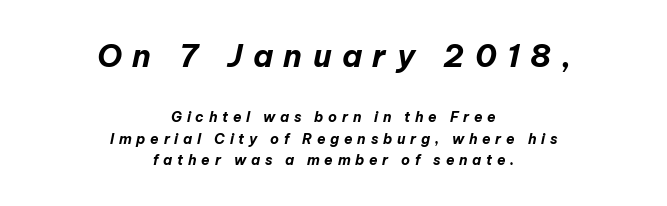
The letters are slanted; this is an italic face. Summary of weight: heavy, a full bold. Tracking value appears strongly positive — letters spread wide. These lines are rendered in a variable-pitch font.
